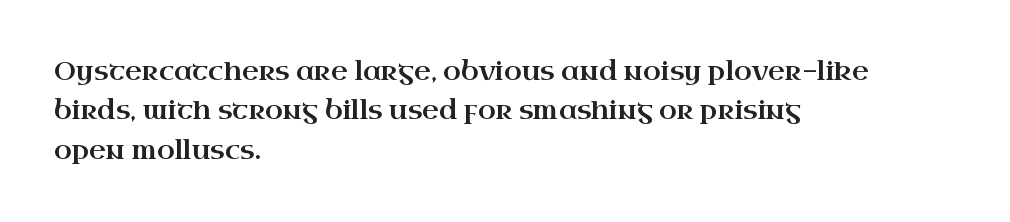
{"italic": "no", "underline": "no", "align": "left", "line_spacing": "normal", "line_spacing_ratio": 1.51, "letter_spacing": "normal", "letter_spacing_em": 0.0, "glyph_px": 26}
